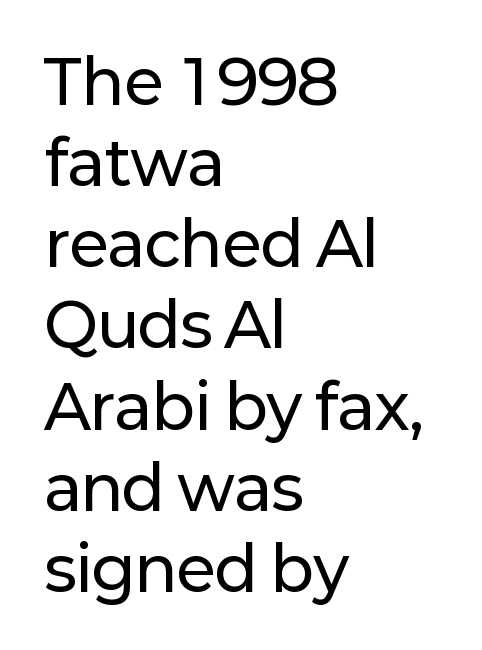
{"serif": "no", "italic": "no", "width": "normal", "stroke_contrast": "low", "x_height": "medium", "monospaced": "no", "underline": "no", "align": "left", "line_spacing": "normal", "line_spacing_ratio": 1.33, "letter_spacing": "normal", "letter_spacing_em": 0.0, "glyph_px": 61}
